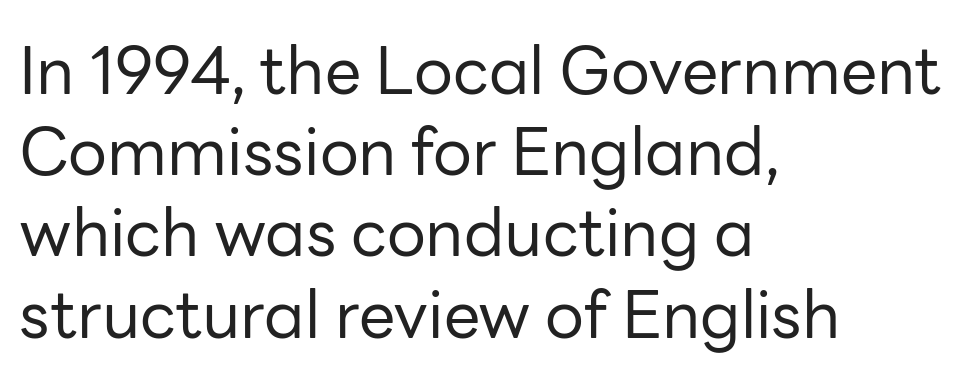
{"serif": "no", "italic": "no", "bold": "no", "weight": "regular", "width": "normal", "stroke_contrast": "low", "x_height": "medium", "monospaced": "no", "underline": "no", "align": "left", "line_spacing": "normal", "line_spacing_ratio": 1.25, "letter_spacing": "normal", "letter_spacing_em": 0.0, "glyph_px": 65}
